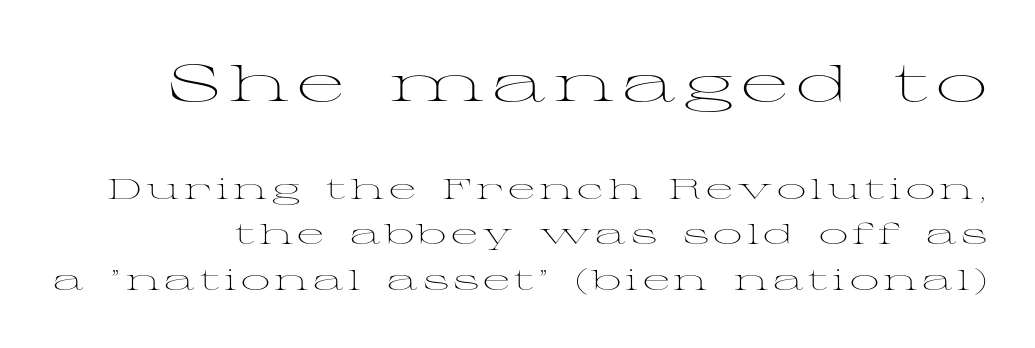
Q: Is the text bold? A: No.
Q: Is the text italic (slanted)? A: No, it is upright.
Q: Is the typeface a serif or a sans-serif typeface? A: Serif.
Q: Is the text underlined? A: No.
Q: Is the spacing between lines tight, normal or loose? A: Normal.
Q: Which block of text is set in a larger size, the first (top) or the second (bottom)? A: The first (top) one.
Q: Width (condensed, normal, or wide)? A: Wide.
Q: Stroke contrast? A: Medium.
Q: x-height? A: Medium.
Q: Monospaced? A: No.
